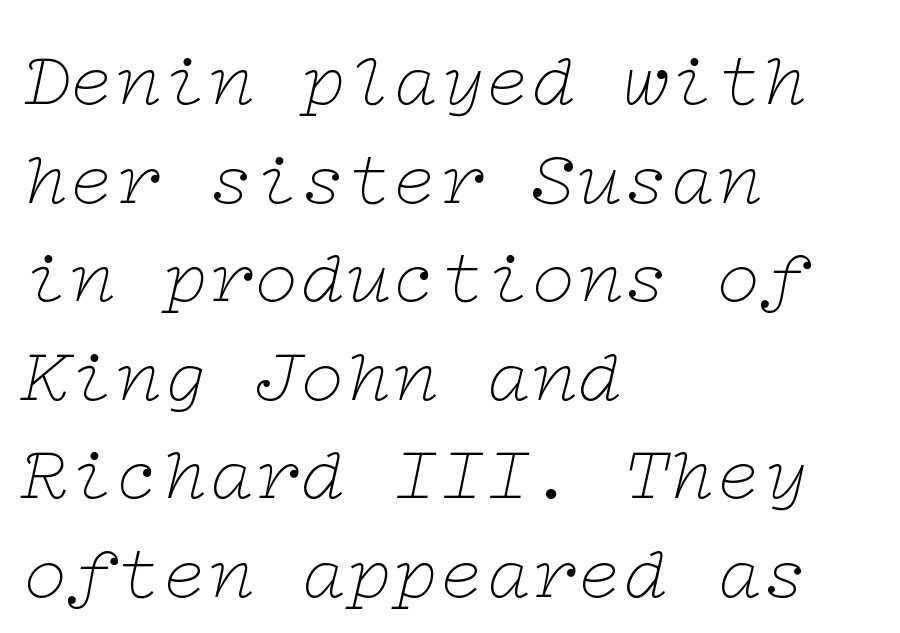
The image shows 77 px thin, wide serif type, italic (leaning right); set left-aligned, normal line spacing (1.28x), normal letter spacing, not underlined; low stroke contrast and a medium x-height.
